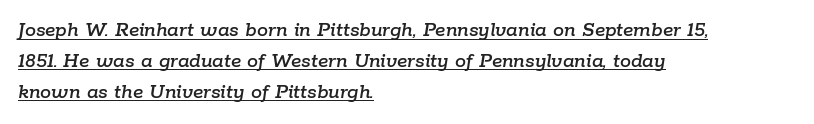
The image shows 22 px text type, italic (leaning right); set left-aligned, normal line spacing (1.4x), normal letter spacing, underlined.
